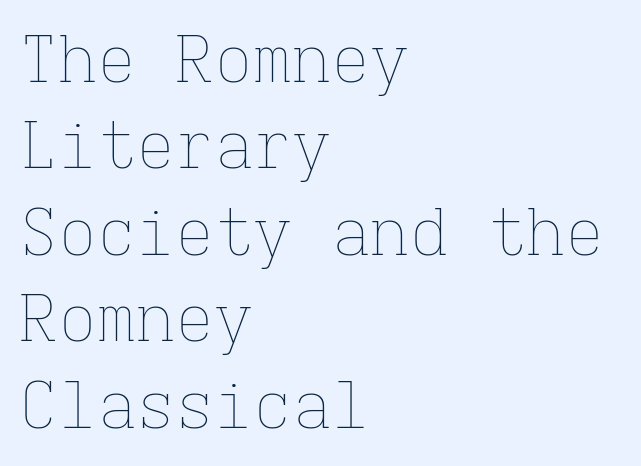
This sample uses an upright cut, with every glyph sitting square on the baseline. Horizontal alignment here is leftward, the default for most running prose. Quick note: underline off. The letterforms sit shoulder to shoulder at normal distance. Looks like terminal output: every glyph gets an equal slot. Bold? No — there's no thickening of the strokes.
